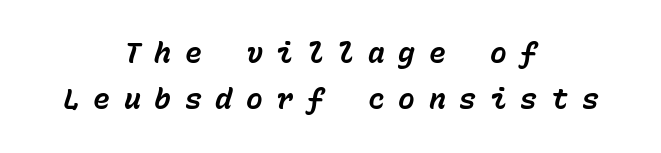
The image shows 28 px bold type, italic (leaning right), monospaced; set centered, normal line spacing (1.65x), unusually wide letter spacing (+0.49 em), not underlined; low stroke contrast and a medium x-height.
